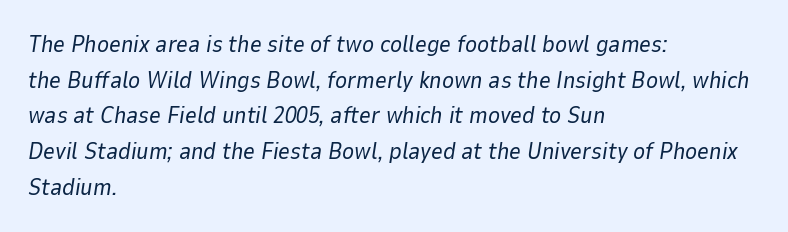
{"italic": "yes", "lean": "right", "slant_degrees": 9, "bold": "no", "underline": "no", "align": "left", "line_spacing": "normal", "line_spacing_ratio": 1.55, "letter_spacing": "normal", "letter_spacing_em": 0.0, "glyph_px": 23}
